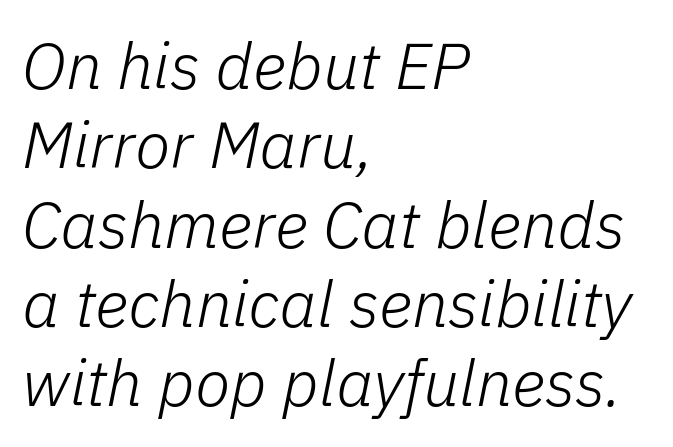
This is oblique type, the kind used for emphasis or titles. Anything drawn beneath the words? Only blank space. The rag falls on the right side of this text block. The cut favours lightness, reaching ordinary text weight at its darkest. These lines are rendered in a variable-pitch font.
